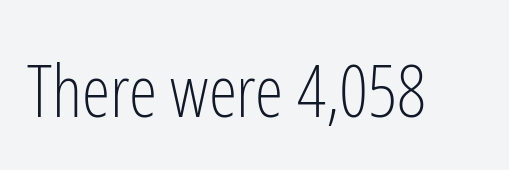
The image shows 72 px light, condensed sans-serif type, upright; set normal letter spacing, not underlined; low stroke contrast and a medium x-height.
